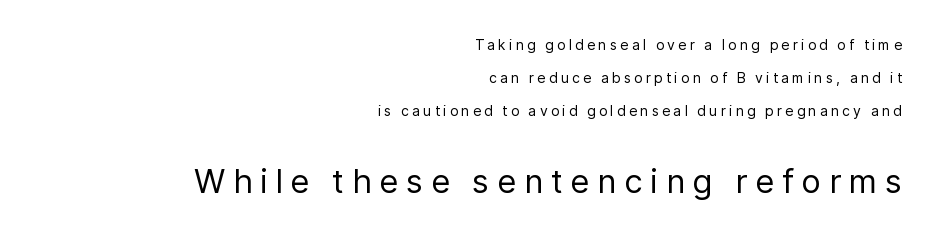
{"serif": "no", "italic": "no", "bold": "no", "weight": "regular", "width": "normal", "stroke_contrast": "low", "x_height": "medium", "monospaced": "no", "underline": "no", "align": "right", "line_spacing": "loose", "line_spacing_ratio": 2.37, "letter_spacing": "wide", "letter_spacing_em": 0.23, "larger_block": "second", "size_ratio": 2.36, "glyph_px": 33}
